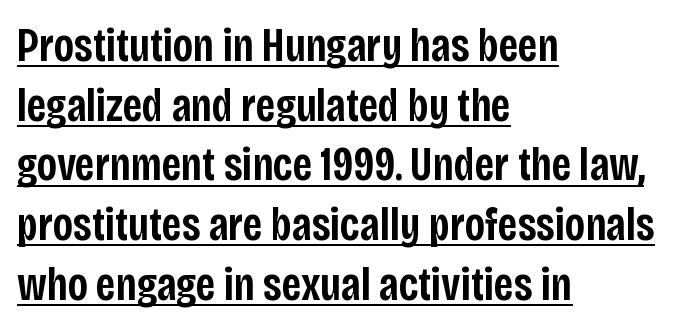
Look at the tracking — it's just the regular setting, nothing added. The rendering shows plain stroke endings on the letterforms — a sans-serif design. The specimen reads as upright at a glance. Note the varied advance widths — an 'i' is clearly narrower than an 'm'. Quick note: underline on.
